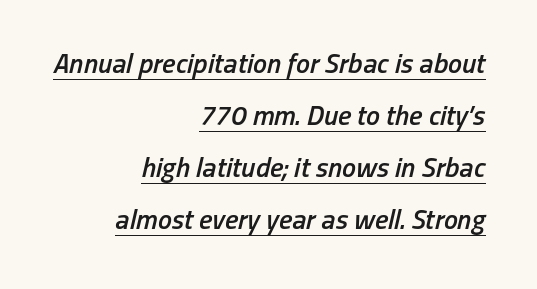
{"italic": "yes", "lean": "right", "slant_degrees": 13, "bold": "semi", "weight": "semibold", "width": "condensed", "stroke_contrast": "low", "x_height": "medium", "monospaced": "no", "underline": "yes", "align": "right", "line_spacing_ratio": 1.86, "letter_spacing": "normal", "letter_spacing_em": 0.0, "glyph_px": 28}
